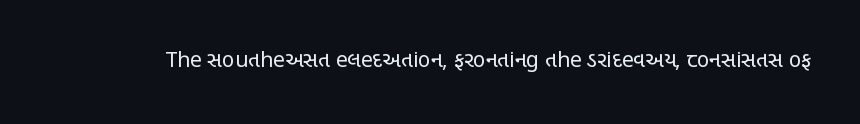
The image shows 21 px text type, upright; set normal letter spacing, not underlined.
